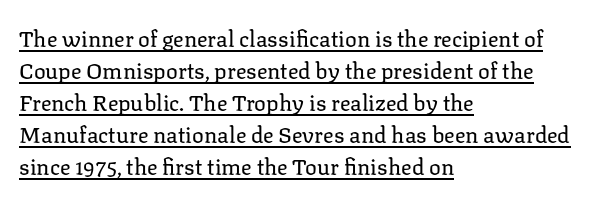
{"italic": "no", "bold": "no", "underline": "yes", "align": "left", "line_spacing": "normal", "line_spacing_ratio": 1.45, "letter_spacing": "normal", "letter_spacing_em": 0.0, "glyph_px": 22}
